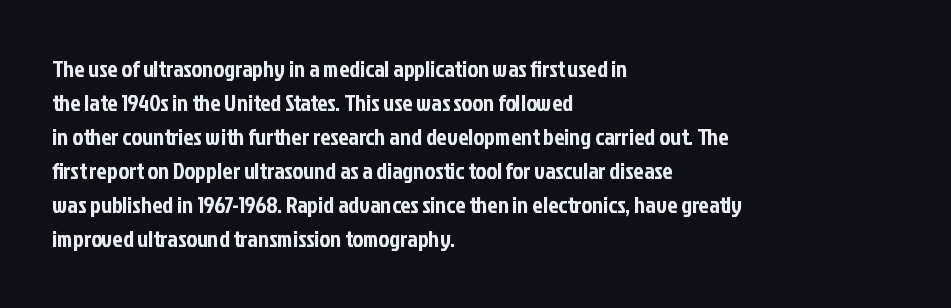
{"italic": "no", "underline": "no", "align": "left", "line_spacing": "normal", "line_spacing_ratio": 1.48, "letter_spacing": "normal", "letter_spacing_em": 0.0, "glyph_px": 23}
